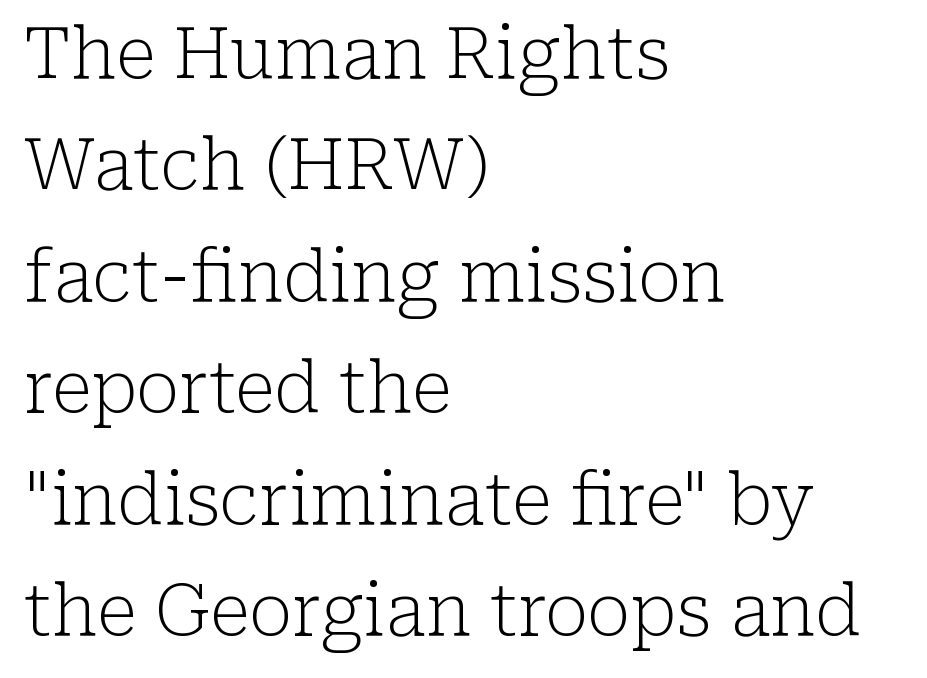
Q: Is the text bold? A: No.
Q: Is the text italic (slanted)? A: No, it is upright.
Q: Is the typeface a serif or a sans-serif typeface? A: Serif.
Q: Is the text underlined? A: No.
Q: How is the paragraph aligned? A: Left-aligned.
Q: Is the spacing between letters normal or unusually wide? A: Normal.
Q: Is the spacing between lines tight, normal or loose? A: Normal.
Q: Width (condensed, normal, or wide)? A: Normal.
Q: Stroke contrast? A: Low.
Q: x-height? A: Medium.
Q: Monospaced? A: No.
